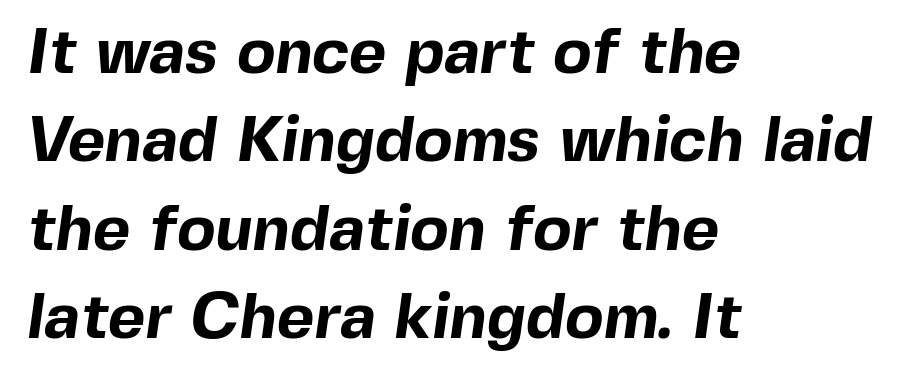
Q: Is the text bold? A: Yes.
Q: Is the typeface a serif or a sans-serif typeface? A: Sans-serif.
Q: Is the text underlined? A: No.
Q: How is the paragraph aligned? A: Left-aligned.
Q: Is the spacing between letters normal or unusually wide? A: Normal.
Q: Is the spacing between lines tight, normal or loose? A: Normal.
Q: Width (condensed, normal, or wide)? A: Normal.
Q: x-height? A: Medium.
Q: Monospaced? A: No.
